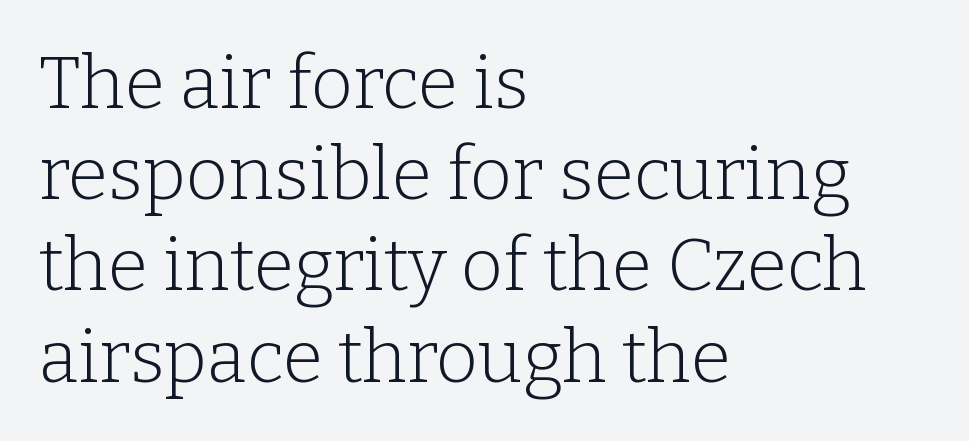
This rendering leaves character spacing at its baseline value. Vertically, the passage feels balanced, rows spaced as you'd expect. The space directly below the letters is spotless. The letters look calm and open, with moderate or lighter stems. The font's upright variant was chosen for this text. Unlike a clean sans, this face finishes its strokes with serifs.
